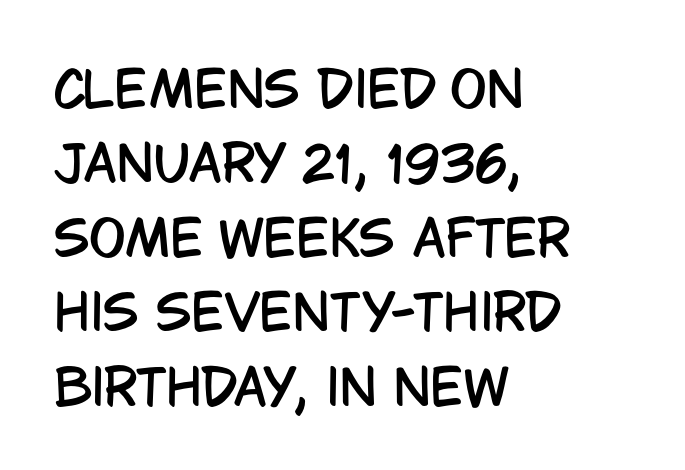
You could call the tracking neutral — neither tight nor loose. Do the letters lean? They stand straight. The type family on display is of the sans-serif kind. The passage is arranged the way most books set body copy — flush left. Type without underlining.
